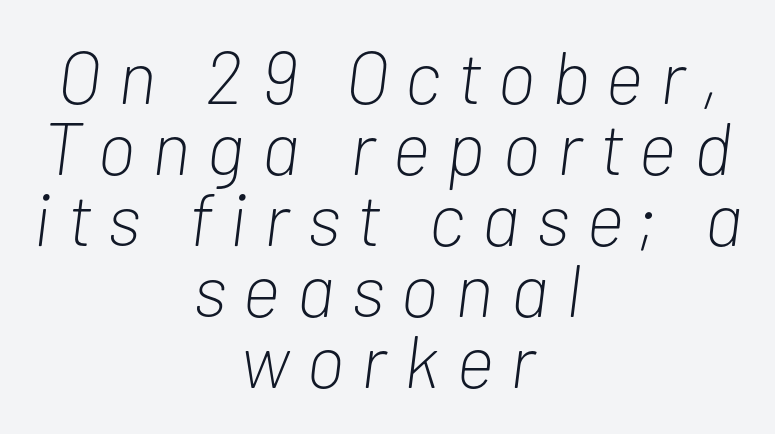
The image shows 74 px light, condensed type, italic (leaning right); set centered, tight line spacing (0.96x), unusually wide letter spacing (+0.24 em), not underlined; low stroke contrast and a medium x-height.
